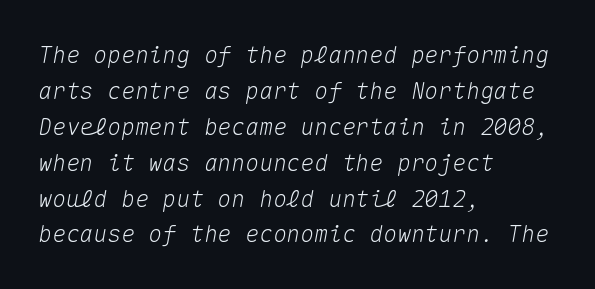
The image shows 23 px text type, italic (leaning right); set left-aligned, normal line spacing (1.56x), normal letter spacing, not underlined.
